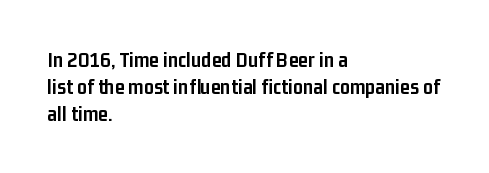
Q: Is the text bold? A: Yes.
Q: Is the text italic (slanted)? A: No, it is upright.
Q: Is the text underlined? A: No.
Q: How is the paragraph aligned? A: Left-aligned.
Q: Is the spacing between letters normal or unusually wide? A: Normal.
